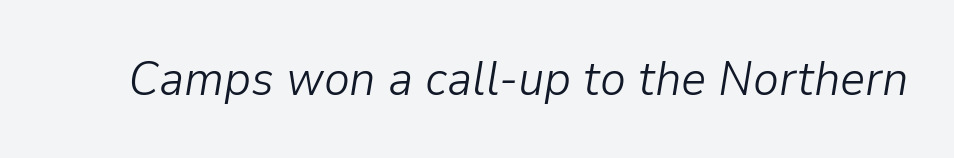
The image shows 49 px light type, italic (leaning right); set normal letter spacing, not underlined; low stroke contrast and a medium x-height.
